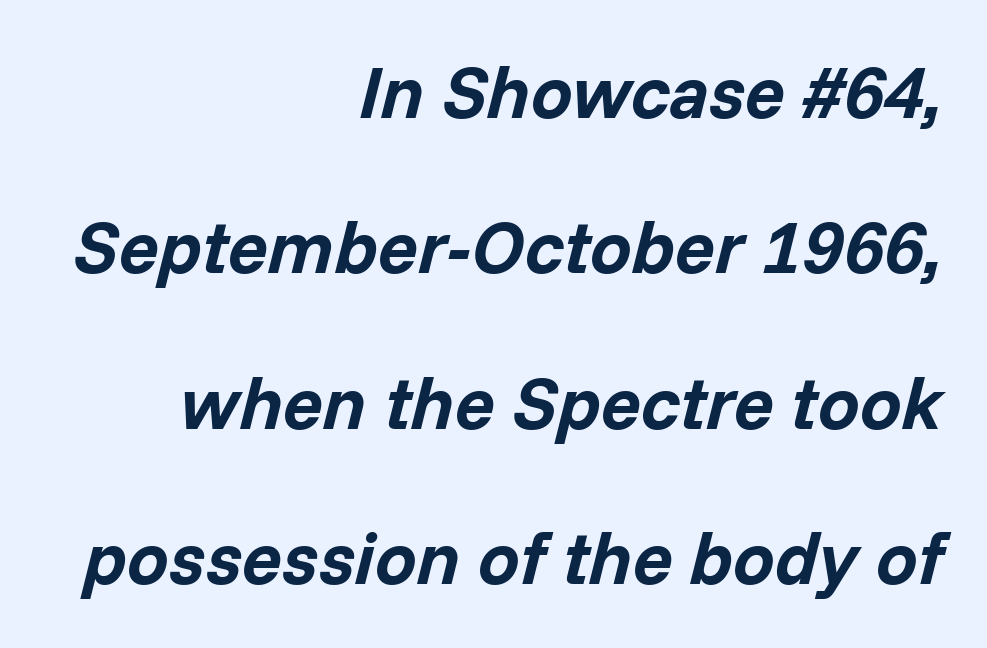
A clean baseline with only descenders dipping below it. The face used here has the dense, thick strokes of a bold. The lines are quadded right. The letters are slanted; this is an italic face. The letters advance in unequal steps, a hallmark of proportional type.
